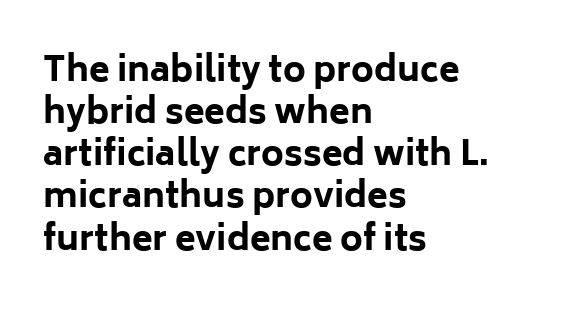
The passage is arranged the way most books set body copy — flush left. Inter-character spacing is left at the font's built-in metrics. Thick stems and heavy bowls — unmistakably bold. Are there feet on the stems? There aren't — it's a sans. Looks like regular typesetting: each glyph gets only the width it needs. Descenders are the only things crossing below the line.
